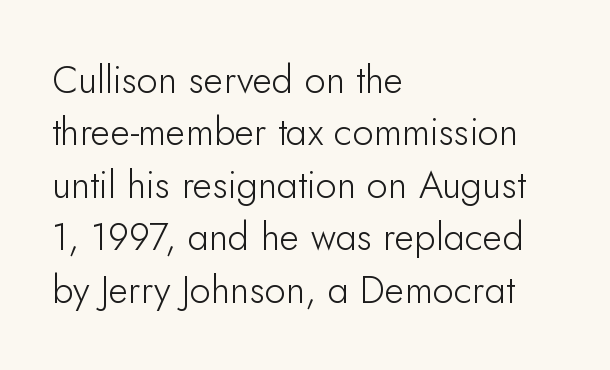
Q: Is the text bold? A: No.
Q: Is the text italic (slanted)? A: No, it is upright.
Q: Is the typeface a serif or a sans-serif typeface? A: Sans-serif.
Q: Is the text underlined? A: No.
Q: How is the paragraph aligned? A: Left-aligned.
Q: Is the spacing between letters normal or unusually wide? A: Normal.
Q: Is the spacing between lines tight, normal or loose? A: Normal.
Q: Width (condensed, normal, or wide)? A: Normal.
Q: Stroke contrast? A: Low.
Q: x-height? A: Small.
Q: Monospaced? A: No.
